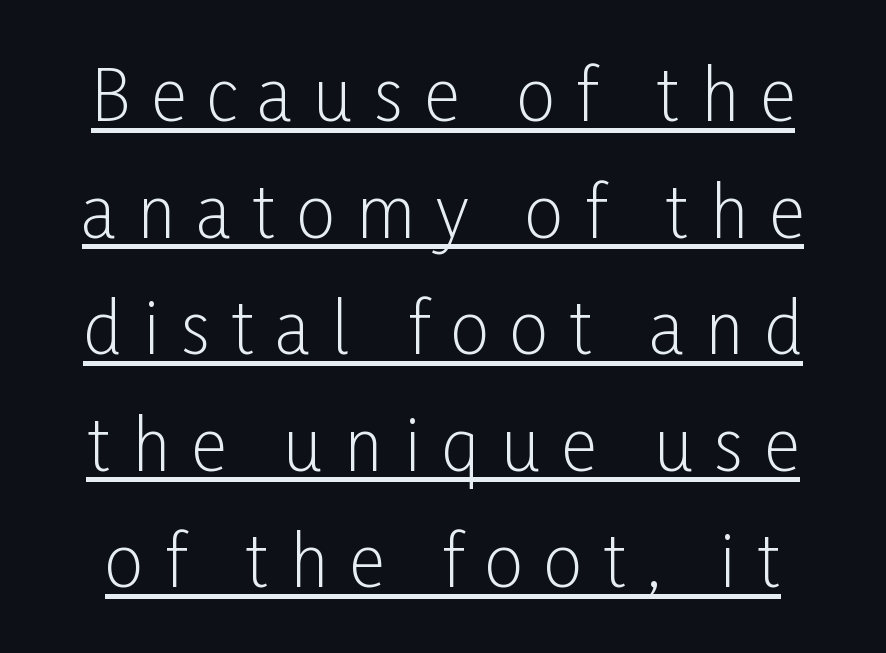
The image shows 69 px light, condensed sans-serif type, upright; set normal line spacing (1.69x), unusually wide letter spacing (+0.31 em), underlined; low stroke contrast and a medium x-height.
